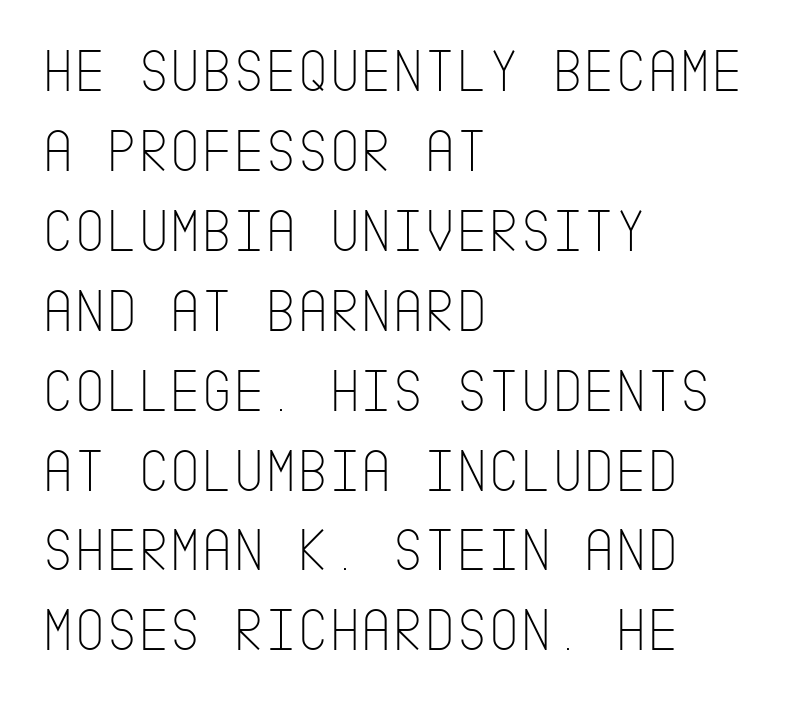
These lines were composed using upright roman letters. In terms of letterspacing, this is plain default setting. Is this a heavy cut? Hardly; it is regular or lighter. The rows are spaced the way most documents space them. Observe the absence of serifs on each vertical stroke in this sample.
